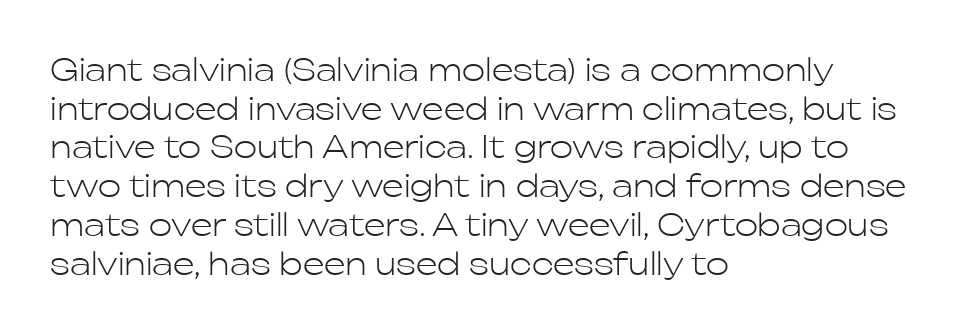
Has an underline been added? It has not. Stem width sits at or under what a default text font uses. Compared with a centered layout, this one pins lines to the left instead. Line spacing here is normal. Honestly, the letter spacing is just normal — you wouldn't notice it. These lines are rendered in a variable-pitch font.
